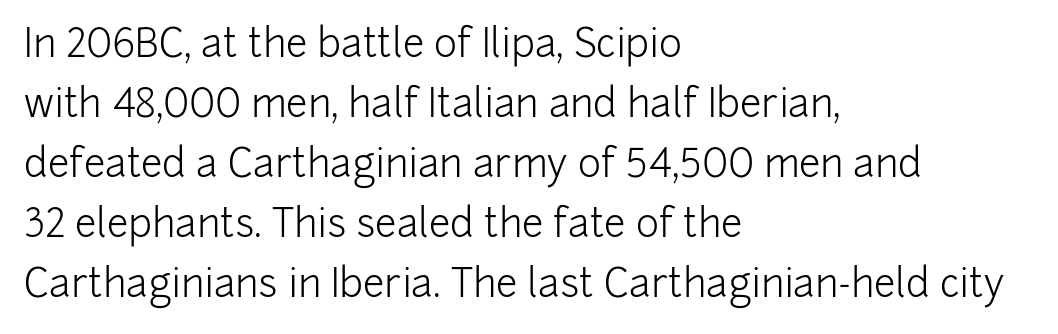
Q: Is the text bold? A: No.
Q: Is the text italic (slanted)? A: No, it is upright.
Q: Is the typeface a serif or a sans-serif typeface? A: Sans-serif.
Q: Is the text underlined? A: No.
Q: How is the paragraph aligned? A: Left-aligned.
Q: Is the spacing between letters normal or unusually wide? A: Normal.
Q: Is the spacing between lines tight, normal or loose? A: Normal.
Q: Width (condensed, normal, or wide)? A: Normal.
Q: Stroke contrast? A: Low.
Q: x-height? A: Medium.
Q: Monospaced? A: No.
